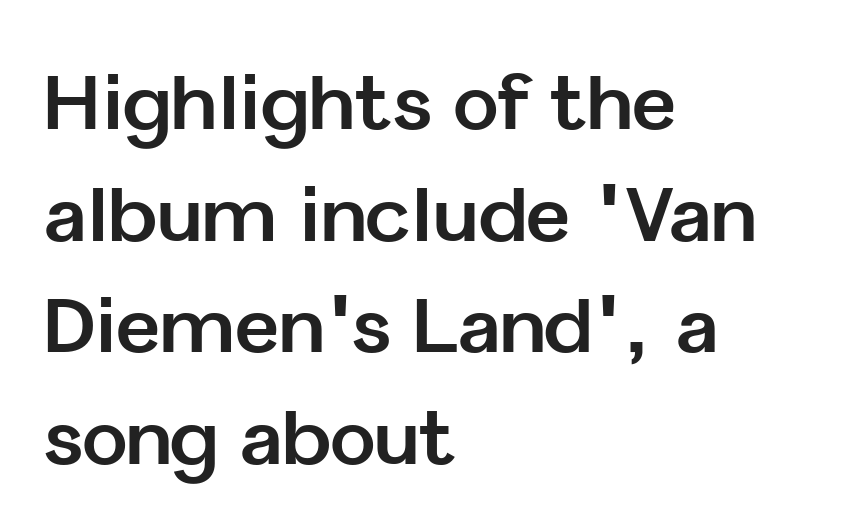
Plain, unruled lines of type. Line spacing here is normal. A full-strength bold gives these letters their thick strokes. Teacher's note: observe the even left margin — that is flush-left alignment. Grotesque or geometric, the face here clearly has no serifs.
